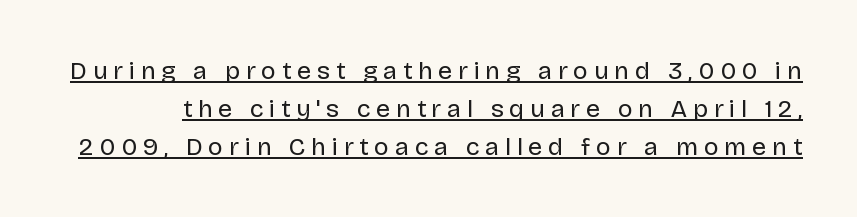
Q: Is the text bold? A: No.
Q: Is the text italic (slanted)? A: No, it is upright.
Q: Is the text underlined? A: Yes.
Q: Is the spacing between letters normal or unusually wide? A: Unusually wide.
Q: Is the spacing between lines tight, normal or loose? A: Normal.
